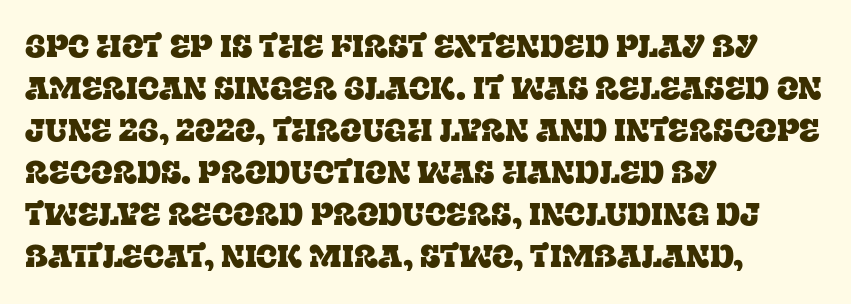
{"serif": "yes", "italic": "no", "width": "normal", "stroke_contrast": "low", "x_height": "large", "monospaced": "no", "underline": "no", "align": "left", "line_spacing": "normal", "line_spacing_ratio": 1.31, "letter_spacing": "normal", "letter_spacing_em": 0.0, "glyph_px": 32}
